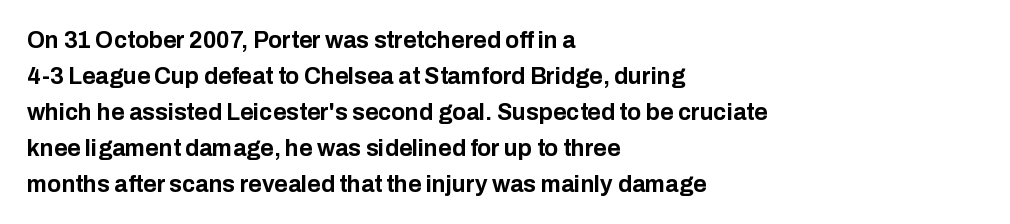
The line-height multiplier appears to be the usual default. Plain, unruled lines of type. The type is set solid horizontally, with unmodified tracking. Horizontal alignment here is leftward, the default for most running prose. Does the weight exceed regular? Yes, all the way to bold.
